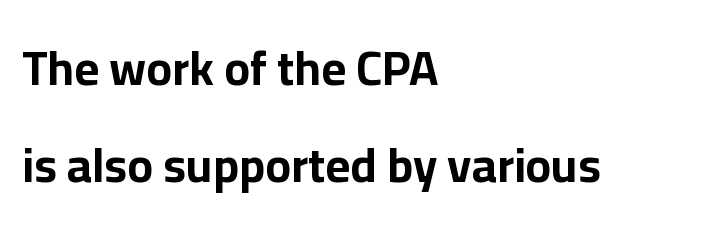
The image shows 48 px bold sans-serif type, upright; set left-aligned, loose line spacing (2.02x), normal letter spacing, not underlined; low stroke contrast and a medium x-height.
